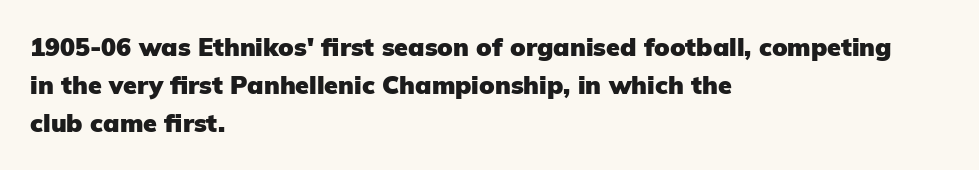
Q: Is the text bold? A: Yes.
Q: Is the text italic (slanted)? A: No, it is upright.
Q: Is the text underlined? A: No.
Q: How is the paragraph aligned? A: Left-aligned.
Q: Is the spacing between letters normal or unusually wide? A: Normal.
Q: Is the spacing between lines tight, normal or loose? A: Normal.
